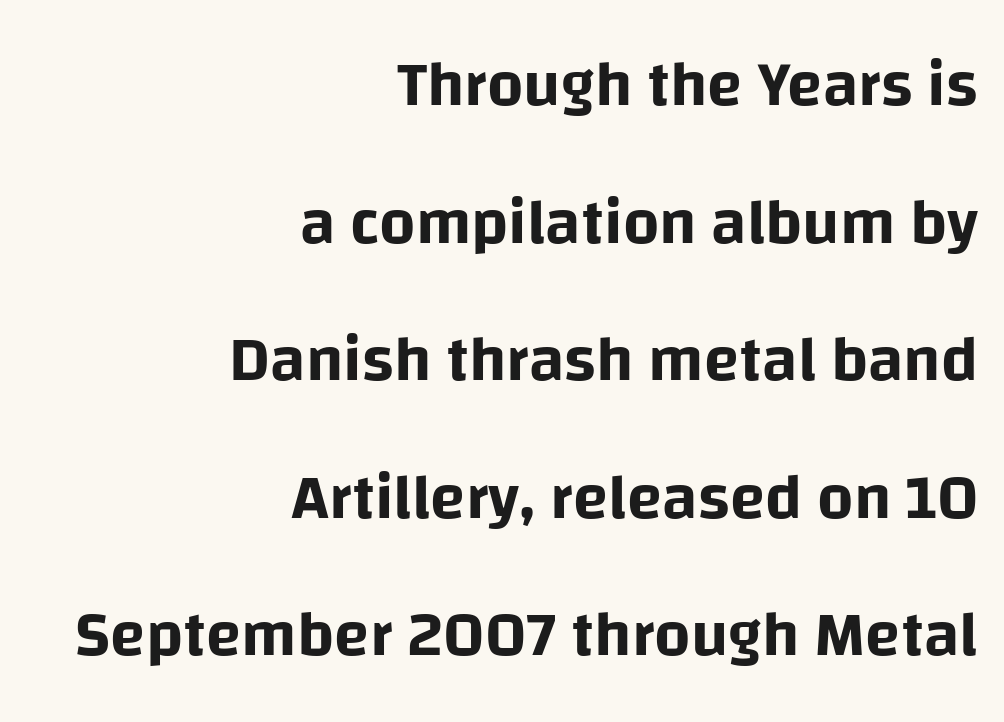
{"serif": "no", "italic": "no", "width": "normal", "stroke_contrast": "low", "x_height": "large", "monospaced": "no", "underline": "no", "align": "right", "line_spacing": "loose", "line_spacing_ratio": 2.15, "letter_spacing": "normal", "letter_spacing_em": 0.0, "glyph_px": 64}
